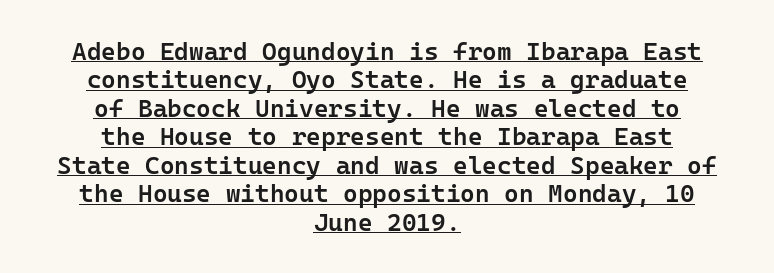
The space between consecutive lines is stingy. Is the letter spacing exaggerated? No — it looks like the ordinary default. This is roman type, the default non-slanted kind. As a designer I'd log this as weight 600, semibold.
